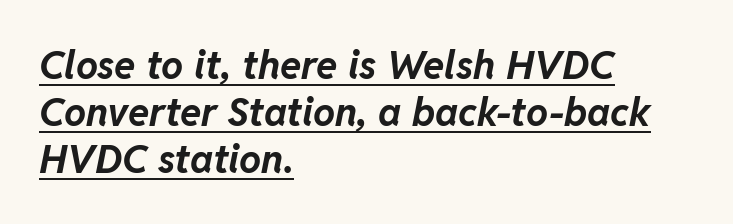
The image shows 39 px bold type, italic (leaning right); set left-aligned, line spacing 1.2x, normal letter spacing, underlined; low stroke contrast and a medium x-height.
